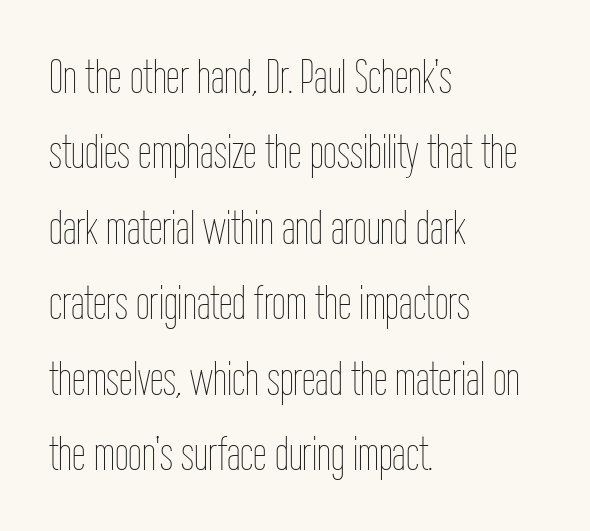
{"italic": "no", "bold": "no", "weight": "thin", "width": "condensed", "stroke_contrast": "low", "x_height": "medium", "monospaced": "no", "underline": "no", "align": "left", "line_spacing": "normal", "line_spacing_ratio": 1.54, "letter_spacing": "normal", "letter_spacing_em": 0.0, "glyph_px": 49}
